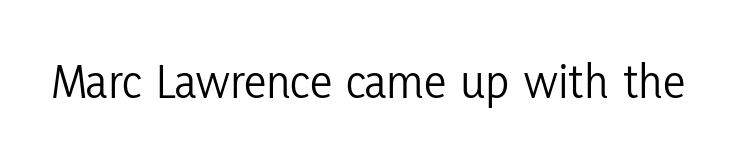
Q: Is the text bold? A: No.
Q: Is the text italic (slanted)? A: No, it is upright.
Q: Is the typeface a serif or a sans-serif typeface? A: Sans-serif.
Q: Is the text underlined? A: No.
Q: Is the spacing between letters normal or unusually wide? A: Normal.
Q: Width (condensed, normal, or wide)? A: Condensed.
Q: Stroke contrast? A: Low.
Q: x-height? A: Medium.
Q: Monospaced? A: No.
